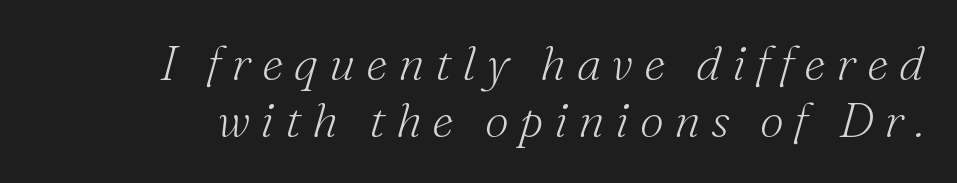
Q: Is the text bold? A: No.
Q: Is the text italic (slanted)? A: Yes, it leans right by about 16 degrees.
Q: Is the typeface a serif or a sans-serif typeface? A: Serif.
Q: Is the text underlined? A: No.
Q: Is the spacing between letters normal or unusually wide? A: Unusually wide.
Q: Width (condensed, normal, or wide)? A: Normal.
Q: Stroke contrast? A: Medium.
Q: x-height? A: Small.
Q: Monospaced? A: No.
